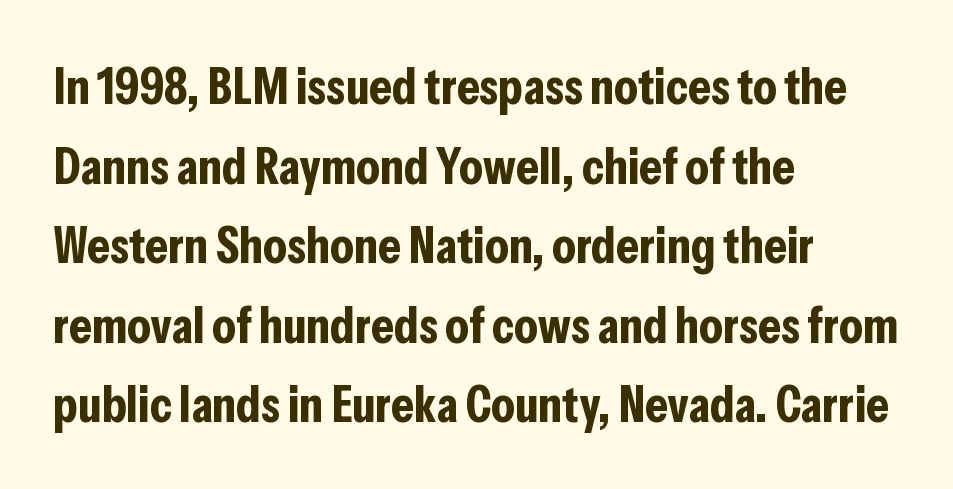
{"serif": "no", "italic": "no", "bold": "yes", "weight": "bold", "width": "condensed", "stroke_contrast": "low", "x_height": "medium", "monospaced": "no", "underline": "no", "align": "left", "line_spacing": "normal", "line_spacing_ratio": 1.53, "letter_spacing": "normal", "letter_spacing_em": 0.0, "glyph_px": 52}
